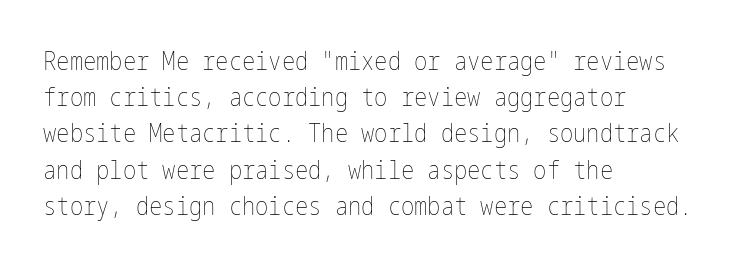
The image shows 25 px text type, upright; set left-aligned, normal line spacing (1.45x), normal letter spacing, not underlined.
